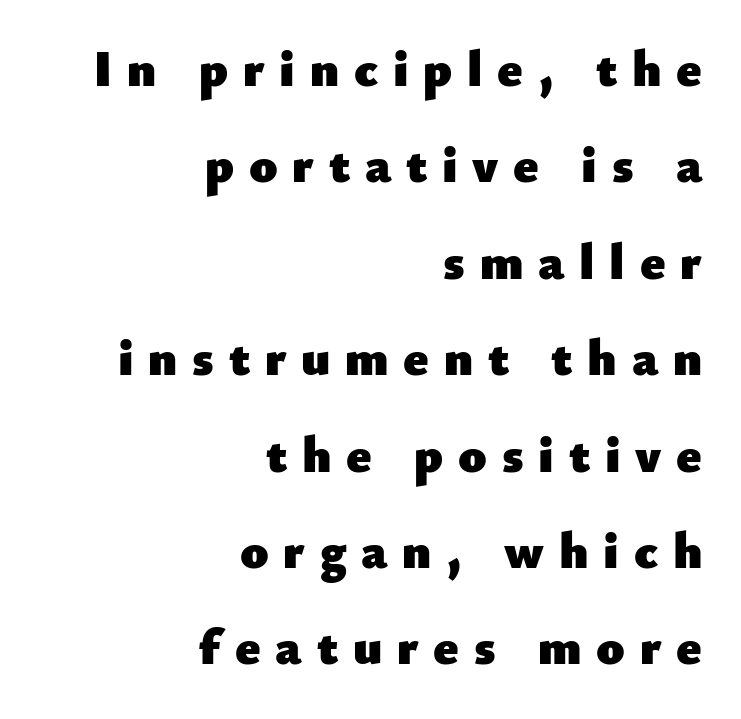
The image shows 51 px heavy sans-serif type, upright; set right-aligned, line spacing 1.89x, unusually wide letter spacing (+0.29 em), not underlined; low stroke contrast and a small x-height.
